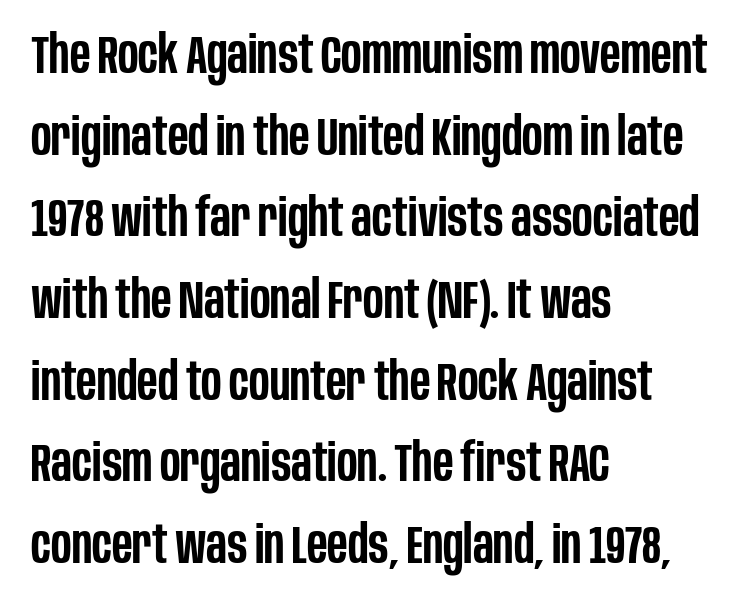
The image shows 52 px semibold, condensed sans-serif type, upright; set left-aligned, normal line spacing (1.57x), normal letter spacing, not underlined; low stroke contrast and a large x-height.
